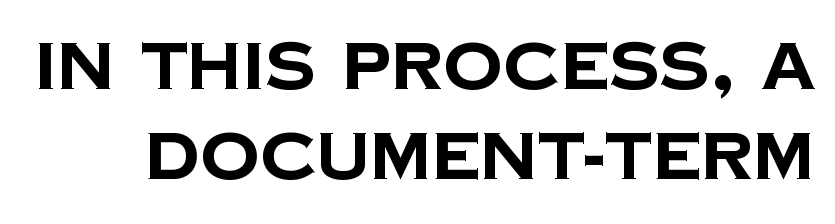
Q: Is the text bold? A: Yes.
Q: Is the typeface a serif or a sans-serif typeface? A: Sans-serif.
Q: Is the text underlined? A: No.
Q: Is the spacing between letters normal or unusually wide? A: Normal.
Q: Is the spacing between lines tight, normal or loose? A: Normal.
Q: Width (condensed, normal, or wide)? A: Normal.
Q: Stroke contrast? A: Low.
Q: x-height? A: Large.
Q: Monospaced? A: No.
